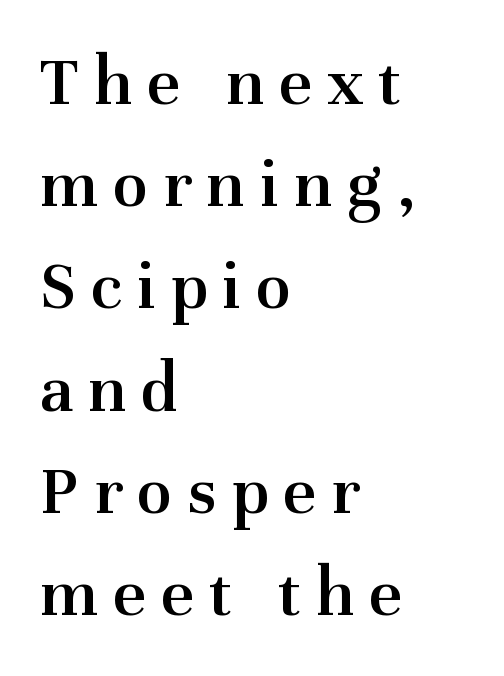
The image shows 72 px semibold serif type, upright; set left-aligned, normal line spacing (1.42x), unusually wide letter spacing (+0.21 em), not underlined; medium stroke contrast and a medium x-height.
